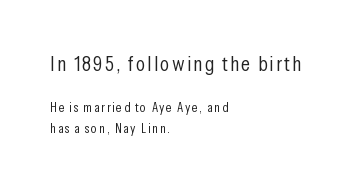
Compared with a typical body face, this is equally light or lighter still. The string is rendered with underlining switched off. Notice how descenders clear the ascenders below comfortably — that's standard leading. It's the straight-up-and-down kind of type. Short and long lines alike share a common starting point at left.
